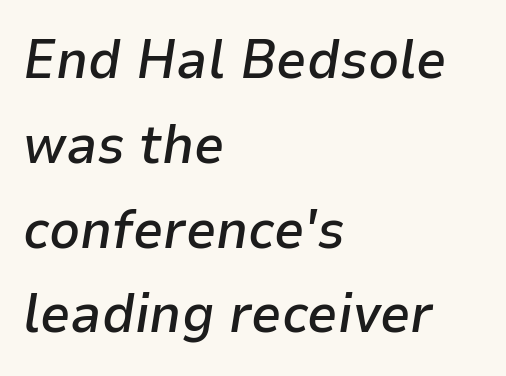
Q: Is the text bold? A: Semi-bold.
Q: Is the text italic (slanted)? A: Yes, it leans right by about 9 degrees.
Q: Is the text underlined? A: No.
Q: How is the paragraph aligned? A: Left-aligned.
Q: Is the spacing between letters normal or unusually wide? A: Normal.
Q: Is the spacing between lines tight, normal or loose? A: Normal.
Q: Width (condensed, normal, or wide)? A: Normal.
Q: Stroke contrast? A: Low.
Q: x-height? A: Medium.
Q: Monospaced? A: No.
